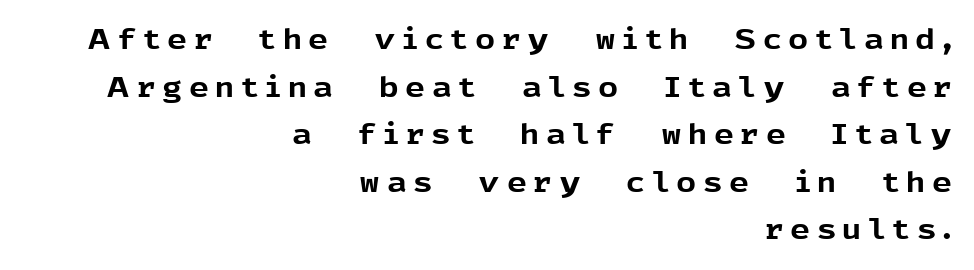
Q: Is the text bold? A: Yes.
Q: Is the text italic (slanted)? A: No, it is upright.
Q: Is the typeface a serif or a sans-serif typeface? A: Sans-serif.
Q: Is the text underlined? A: No.
Q: How is the paragraph aligned? A: Right-aligned.
Q: Is the spacing between letters normal or unusually wide? A: Unusually wide.
Q: Is the spacing between lines tight, normal or loose? A: Normal.
Q: Width (condensed, normal, or wide)? A: Normal.
Q: x-height? A: Medium.
Q: Monospaced? A: No.
